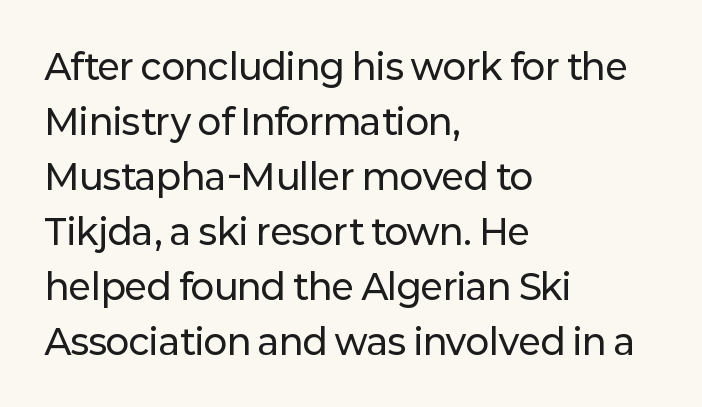
{"serif": "no", "italic": "no", "width": "normal", "stroke_contrast": "low", "x_height": "medium", "monospaced": "no", "underline": "no", "align": "left", "line_spacing": "normal", "line_spacing_ratio": 1.57, "letter_spacing": "normal", "letter_spacing_em": 0.0, "glyph_px": 35}
